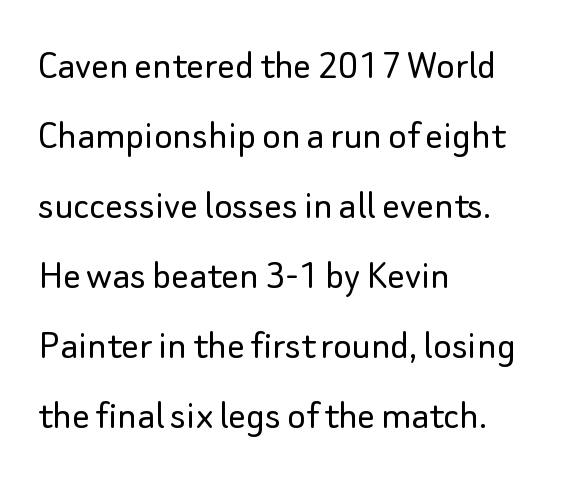
The image shows 44 px light sans-serif type, upright; set left-aligned, normal line spacing (1.59x), normal letter spacing, not underlined; low stroke contrast and a small x-height.
